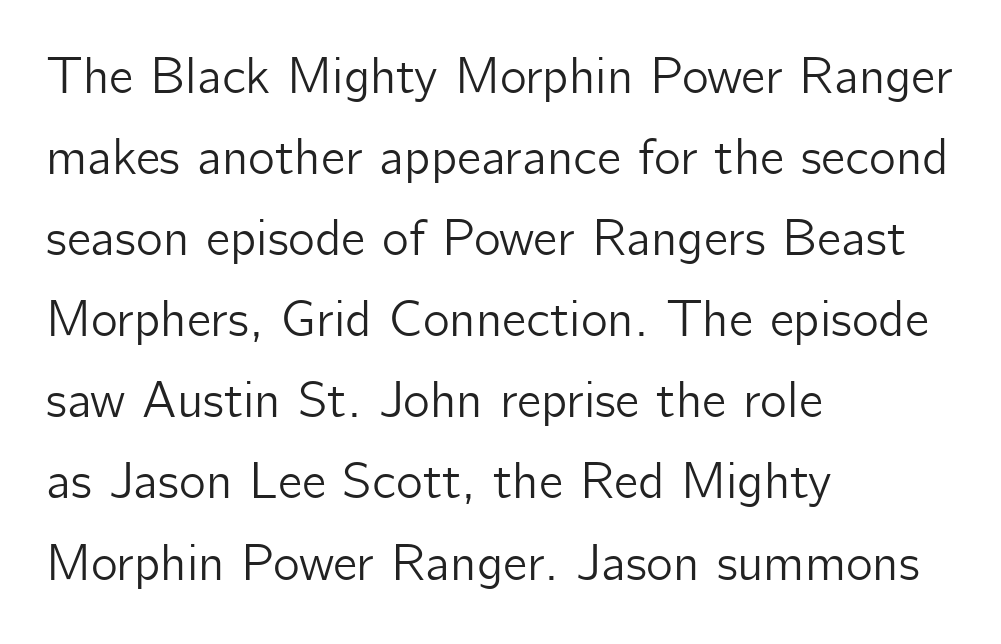
Check under the words: just untouched page. If you drew a ruler down the left edge, every line would touch it. Quick note: not italic, upright. The face used here is proportionally spaced, like ordinary book or web type. A typesetter would call this zero additional tracking. Vertical spacing — default.
